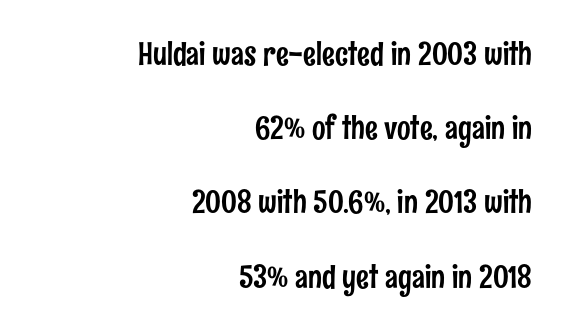
Just letters on the line, the space beneath them empty. Casual observation: everything's shoved over to the right. Does extra space separate the letters? No, they use regular spacing. Every character sits straight up, as roman type does. This rendering employs a face without finishing strokes, i.e., a sans-serif. Leading: increased.
